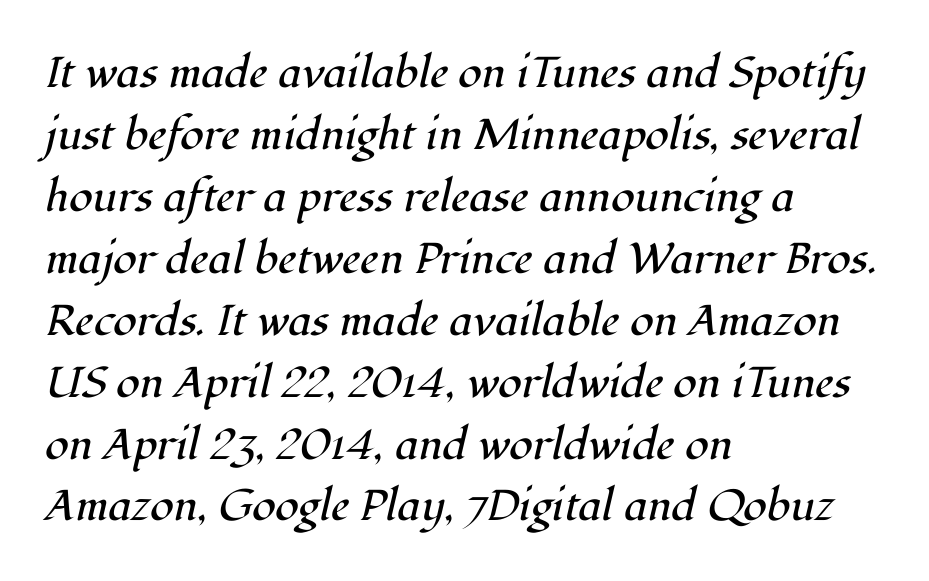
{"serif": "yes", "italic": "yes", "lean": "right", "slant_degrees": 12, "bold": "no", "weight": "regular", "width": "normal", "stroke_contrast": "high", "x_height": "medium", "monospaced": "no", "underline": "no", "align": "left", "line_spacing": "normal", "line_spacing_ratio": 1.44, "letter_spacing": "normal", "letter_spacing_em": 0.0, "glyph_px": 43}
